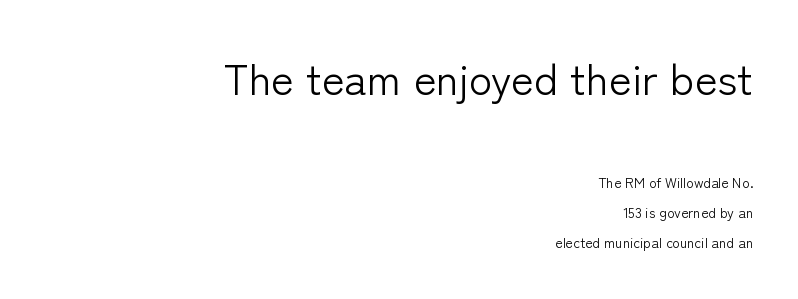
{"serif": "no", "italic": "no", "bold": "no", "weight": "light", "width": "normal", "stroke_contrast": "low", "x_height": "medium", "monospaced": "no", "underline": "no", "align": "right", "line_spacing": "loose", "line_spacing_ratio": 2.14, "letter_spacing": "normal", "letter_spacing_em": 0.0, "larger_block": "first", "size_ratio": 3.07, "glyph_px": 43}
